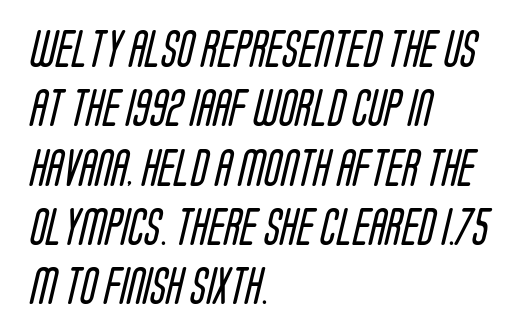
Caption: face not bold, strokes unweighted. Alignment: flush left. The letters advance in unequal steps, a hallmark of proportional type. A clean baseline with only descenders dipping below it. The rows are spaced the way most documents space them. Words appear dense and cohesive because spacing is normal.
